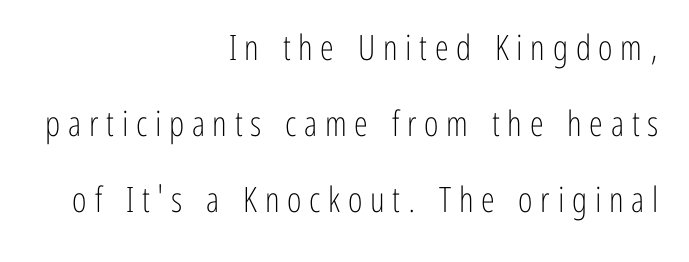
Each letter keeps its own natural width here, so spacing adapts to shape. The strip under each line holds only bare page. Italic? Not at all — the glyphs are vertical. A typesetter would call this leading open, well beyond the default.
